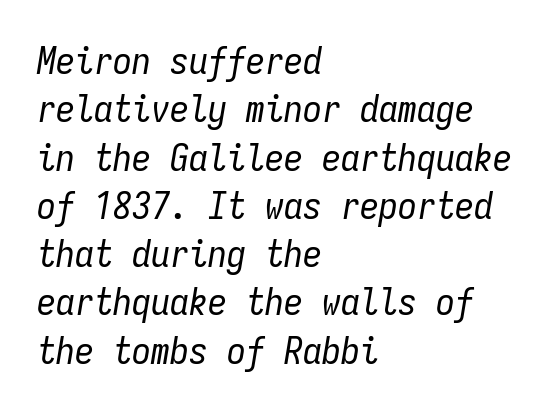
The image shows 38 px regular-weight, condensed type, italic (leaning right), monospaced; set left-aligned, normal line spacing (1.27x), normal letter spacing, not underlined; low stroke contrast and a medium x-height.
